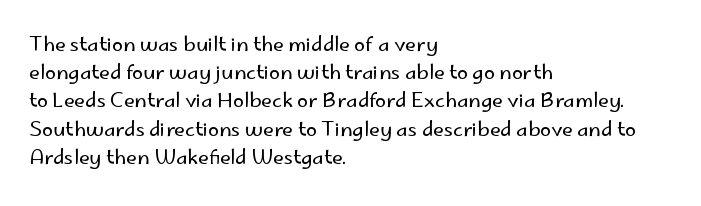
The image shows 20 px text type, upright; set left-aligned, normal line spacing (1.41x), normal letter spacing, not underlined.
